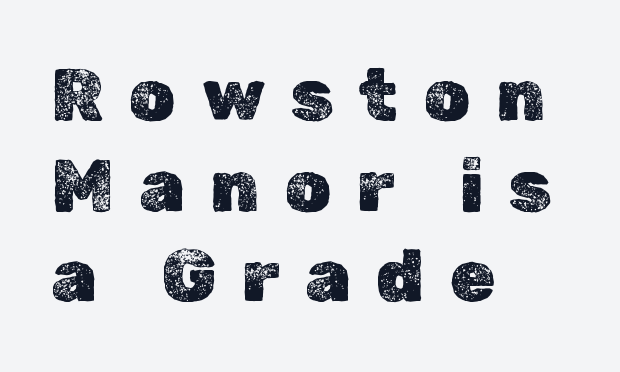
Check the space under the baseline: it is left empty. Vertical strokes here are truly vertical. A typesetter would call this proportional, since set widths differ per character. Is the block centered? No — it sits flush against the left margin.
